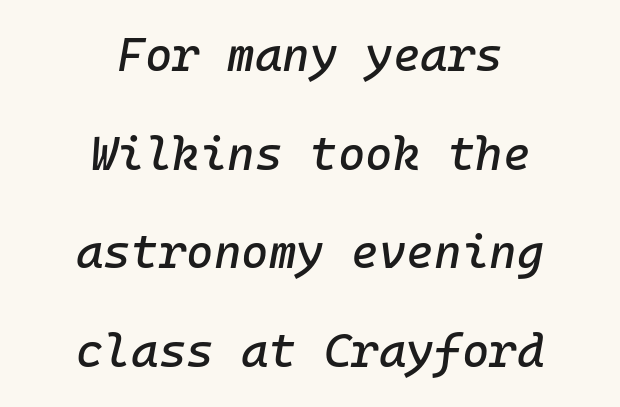
The image shows 47 px text type, italic (leaning right); set centered, loose line spacing (2.1x), normal letter spacing, not underlined; low stroke contrast and a medium x-height.
